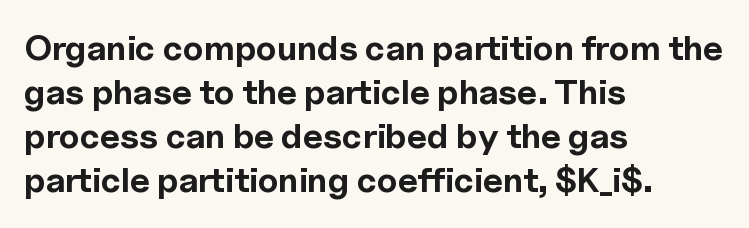
The passage shown is typed in a proportional face where columns would drift. The font's upright variant was chosen for this text. Does the weight exceed regular? Yes, all the way to bold. The horizontal fit of the characters is conventional and even.
